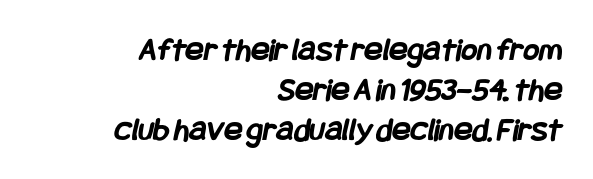
The image shows 34 px semibold, condensed sans-serif type; set right-aligned, line spacing 1.17x, normal letter spacing, not underlined; low stroke contrast and a large x-height.
